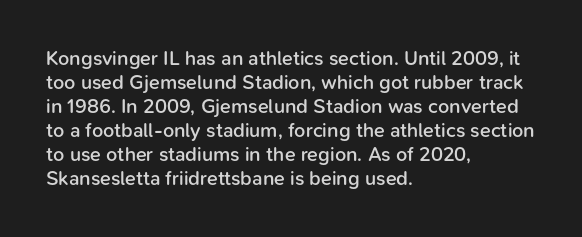
{"italic": "no", "bold": "semi", "underline": "no", "align": "left", "line_spacing_ratio": 1.2, "letter_spacing": "normal", "letter_spacing_em": 0.0, "glyph_px": 20}
